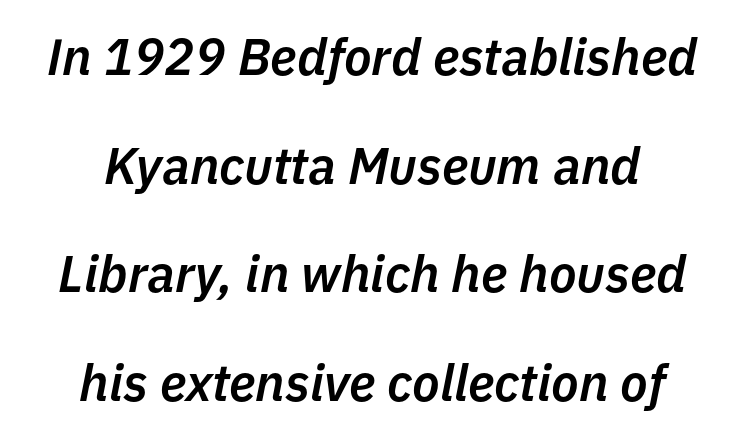
Notice the strokes are somewhat thickened but not fully heavy: this is a semibold. Spacing between characters is what you'd get straight out of the box. The letters are slanted; this is an italic face. These lines are rendered in a variable-pitch font. Beneath every word, the page is bare.
